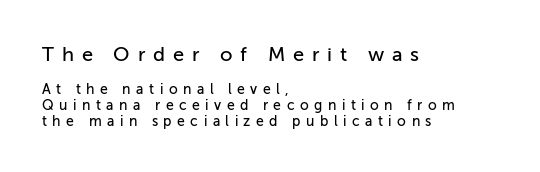
Q: Is the text italic (slanted)? A: No, it is upright.
Q: Is the text underlined? A: No.
Q: How is the paragraph aligned? A: Left-aligned.
Q: Is the spacing between letters normal or unusually wide? A: Unusually wide.
Q: Is the spacing between lines tight, normal or loose? A: Tight.
Q: Which block of text is set in a larger size, the first (top) or the second (bottom)? A: The first (top) one.
